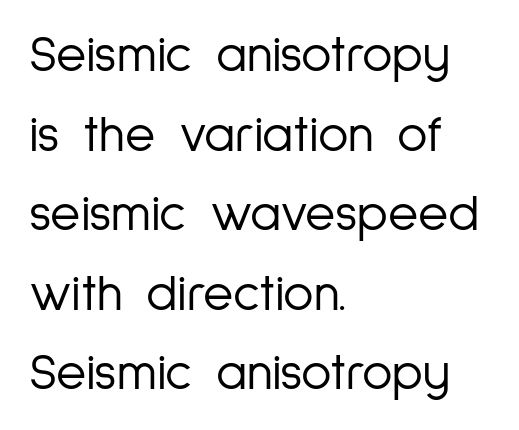
The image shows 52 px light, condensed sans-serif type, upright; set left-aligned, normal line spacing (1.53x), normal letter spacing, not underlined; low stroke contrast and a medium x-height.
